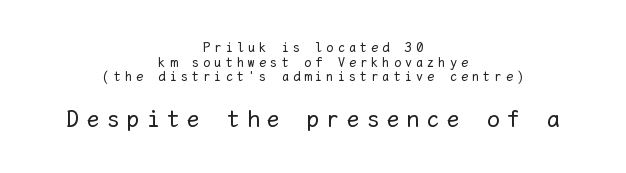
The image shows 25 px text type, upright; set centered, tight line spacing (1.04x), unusually wide letter spacing (+0.3 em), not underlined; the second (bottom) block is 1.79x larger.
